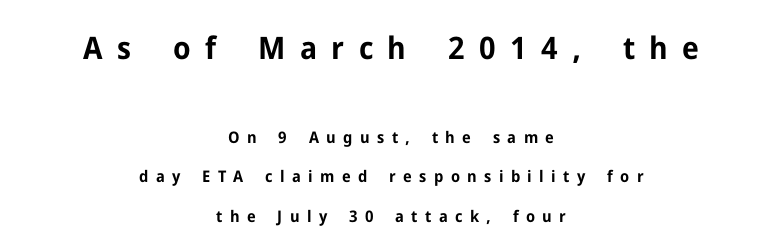
Q: Is the text bold? A: Yes.
Q: Is the text italic (slanted)? A: No, it is upright.
Q: Is the typeface a serif or a sans-serif typeface? A: Sans-serif.
Q: Is the text underlined? A: No.
Q: How is the paragraph aligned? A: Centered.
Q: Is the spacing between letters normal or unusually wide? A: Unusually wide.
Q: Is the spacing between lines tight, normal or loose? A: Loose.
Q: Which block of text is set in a larger size, the first (top) or the second (bottom)? A: The first (top) one.
Q: Width (condensed, normal, or wide)? A: Normal.
Q: Stroke contrast? A: Low.
Q: x-height? A: Medium.
Q: Monospaced? A: No.
